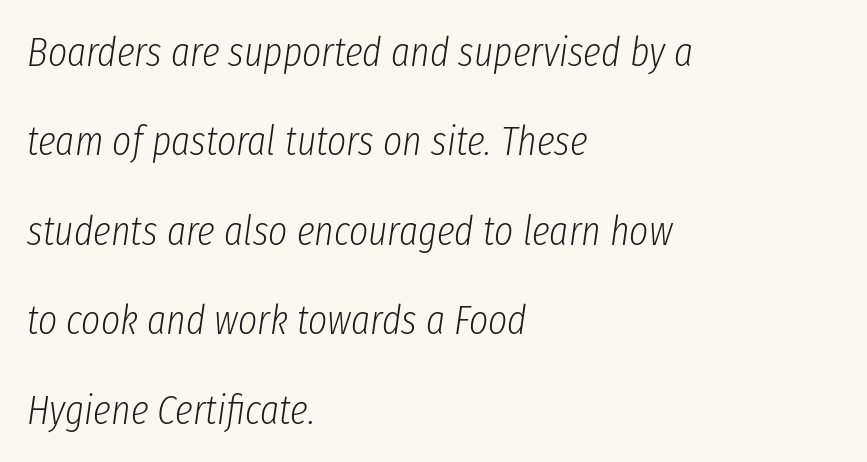
The image shows 41 px light, condensed type, italic (leaning right); set left-aligned, loose line spacing (2.18x), normal letter spacing, not underlined; low stroke contrast and a medium x-height.
